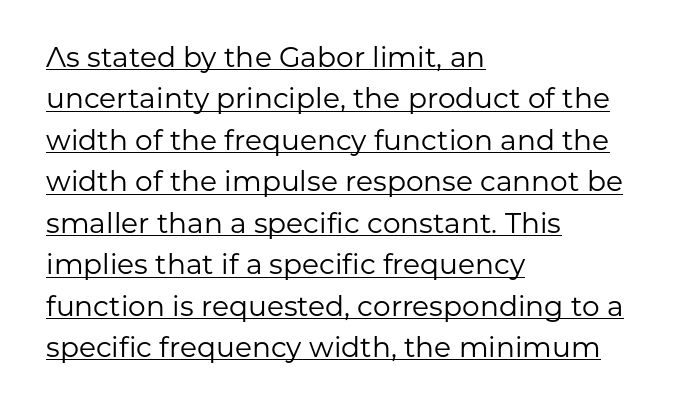
Q: Is the text bold? A: No.
Q: Is the text italic (slanted)? A: No, it is upright.
Q: Is the typeface a serif or a sans-serif typeface? A: Sans-serif.
Q: Is the text underlined? A: Yes.
Q: How is the paragraph aligned? A: Left-aligned.
Q: Is the spacing between letters normal or unusually wide? A: Normal.
Q: Is the spacing between lines tight, normal or loose? A: Normal.
Q: Width (condensed, normal, or wide)? A: Normal.
Q: Stroke contrast? A: Low.
Q: x-height? A: Medium.
Q: Monospaced? A: No.
